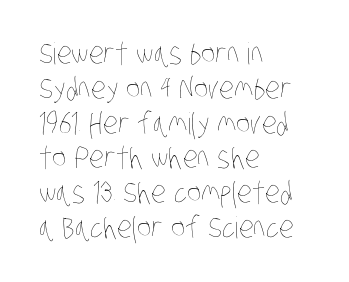
The image shows 30 px thin, condensed type; set left-aligned, line spacing 1.16x, normal letter spacing, not underlined; low stroke contrast and a large x-height.
